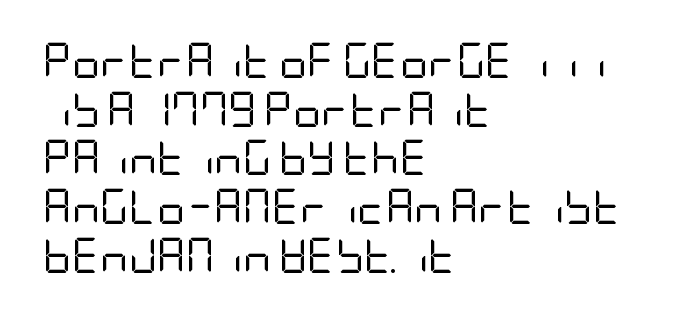
Beneath every word, the page is bare. Weight: regular or lighter. Visually the block forms a straight wall on the left and a jagged coastline on the right. Spacing between characters is what you'd get straight out of the box. Vertical strokes here are truly vertical.
